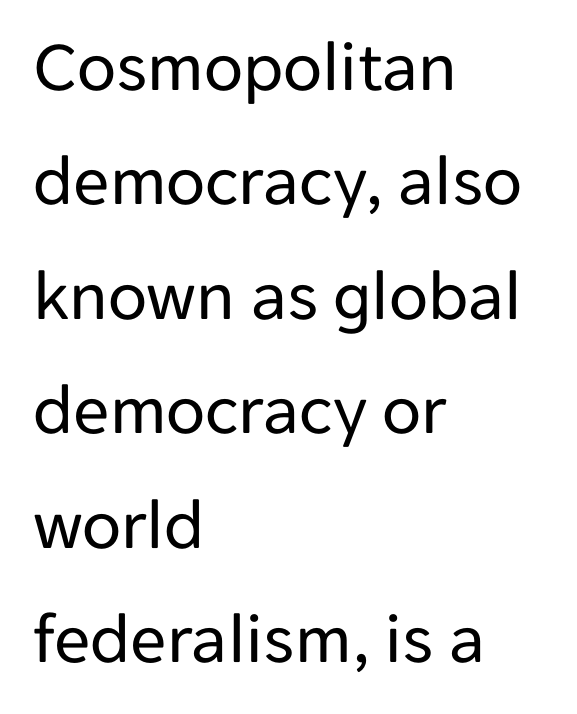
Unbolded letterforms with no extra heft. Rendered with straight, roman letterforms. The setting favours the left margin, as ordinary paragraphs usually do. The designer left line spacing at the default. The passage shown is typed in a proportional face where columns would drift.
